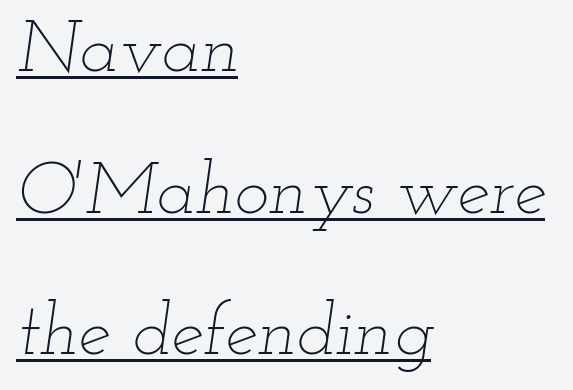
The image shows 73 px thin, wide type, italic (leaning right); set left-aligned, loose line spacing (1.94x), normal letter spacing, underlined; low stroke contrast and a small x-height.
